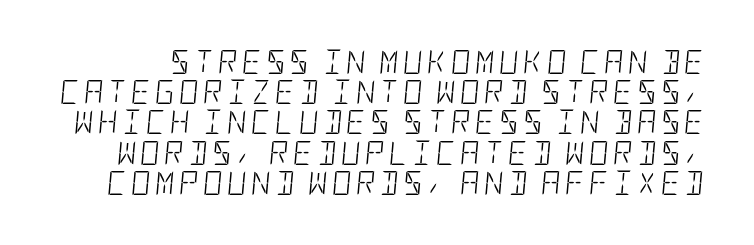
The image shows 24 px text type, italic (leaning right); set normal line spacing (1.26x), not underlined.
